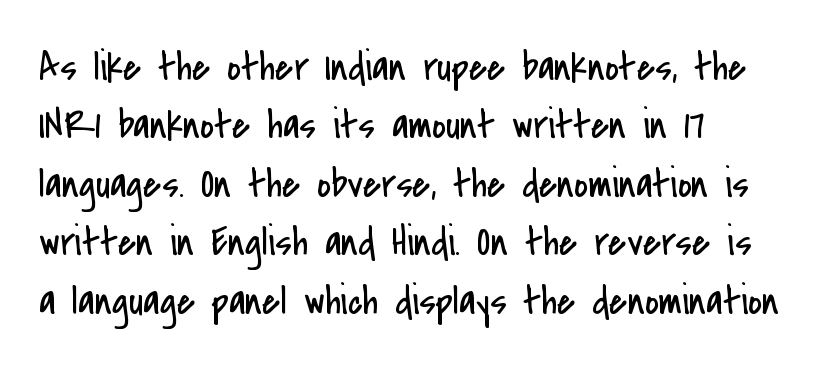
The image shows 42 px regular-weight, condensed sans-serif type, upright; set left-aligned, normal line spacing (1.39x), normal letter spacing, not underlined; low stroke contrast and a small x-height.
